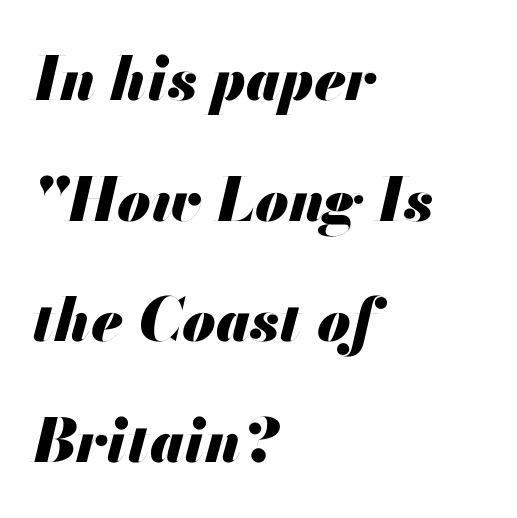
The image shows 60 px heavy type, italic (leaning right); set left-aligned, loose line spacing (2.01x), normal letter spacing, not underlined; medium stroke contrast and a small x-height.
